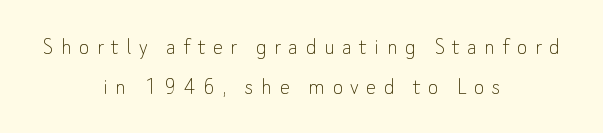
Letter spacing: wide. Reading down the column, the eye jumps a familiar distance to each next line. Decoration check: the copy has no underline. The typesetter chose a symmetrical, centered arrangement here.
